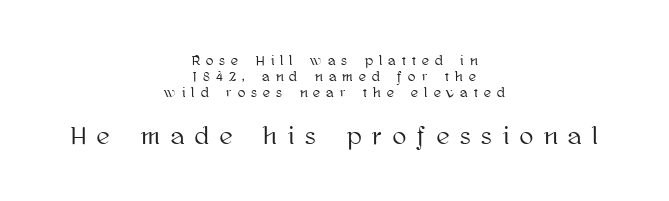
Q: Is the text italic (slanted)? A: No, it is upright.
Q: Is the text underlined? A: No.
Q: How is the paragraph aligned? A: Centered.
Q: Is the spacing between letters normal or unusually wide? A: Unusually wide.
Q: Is the spacing between lines tight, normal or loose? A: Tight.
Q: Which block of text is set in a larger size, the first (top) or the second (bottom)? A: The second (bottom) one.
